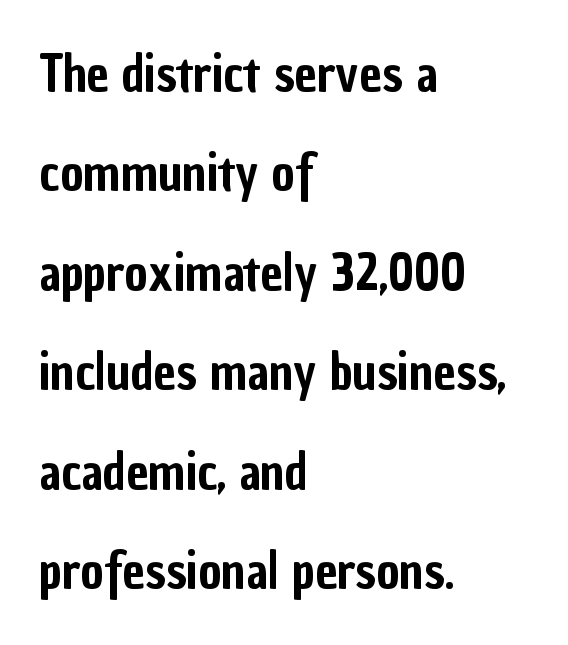
{"serif": "no", "italic": "no", "width": "condensed", "stroke_contrast": "low", "x_height": "medium", "monospaced": "no", "underline": "no", "align": "left", "line_spacing": "loose", "line_spacing_ratio": 1.99, "letter_spacing": "normal", "letter_spacing_em": 0.0, "glyph_px": 50}
